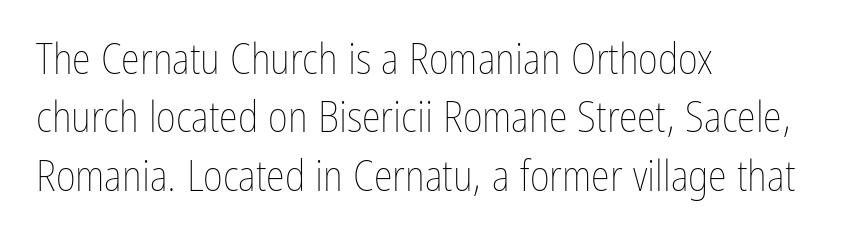
Q: Is the text bold? A: No.
Q: Is the text italic (slanted)? A: No, it is upright.
Q: Is the text underlined? A: No.
Q: How is the paragraph aligned? A: Left-aligned.
Q: Is the spacing between letters normal or unusually wide? A: Normal.
Q: Is the spacing between lines tight, normal or loose? A: Normal.
Q: Width (condensed, normal, or wide)? A: Condensed.
Q: Stroke contrast? A: Low.
Q: x-height? A: Medium.
Q: Monospaced? A: No.
